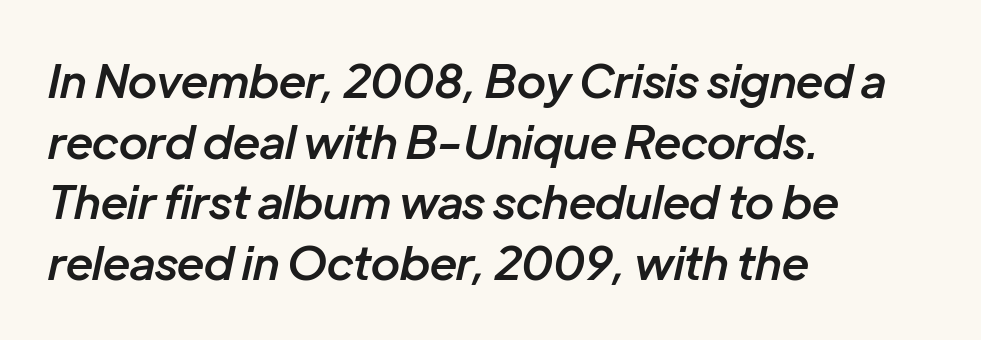
{"italic": "yes", "lean": "right", "slant_degrees": 12, "bold": "semi", "weight": "semibold", "width": "normal", "stroke_contrast": "low", "x_height": "medium", "monospaced": "no", "underline": "no", "align": "left", "line_spacing": "normal", "line_spacing_ratio": 1.32, "letter_spacing": "normal", "letter_spacing_em": 0.0, "glyph_px": 46}
